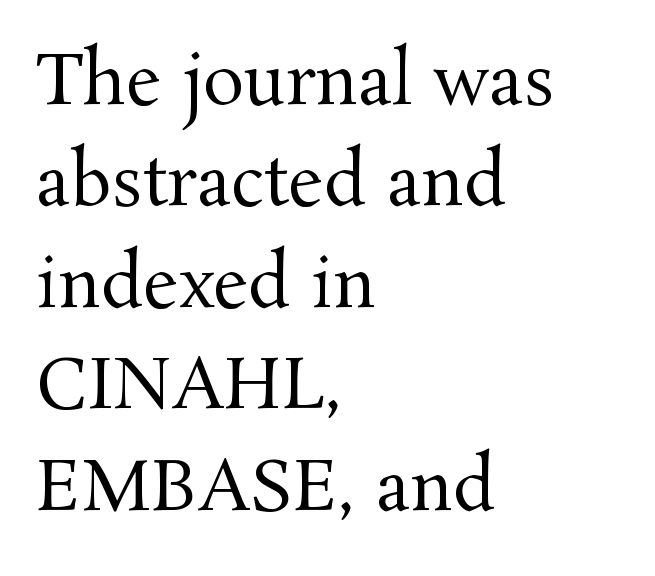
Q: Is the text bold? A: No.
Q: Is the text italic (slanted)? A: No, it is upright.
Q: Is the typeface a serif or a sans-serif typeface? A: Serif.
Q: Is the text underlined? A: No.
Q: How is the paragraph aligned? A: Left-aligned.
Q: Is the spacing between letters normal or unusually wide? A: Normal.
Q: Is the spacing between lines tight, normal or loose? A: Normal.
Q: Width (condensed, normal, or wide)? A: Normal.
Q: Stroke contrast? A: Medium.
Q: x-height? A: Medium.
Q: Monospaced? A: No.
